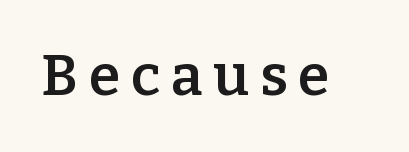
{"serif": "yes", "italic": "no", "bold": "semi", "weight": "semibold", "width": "normal", "stroke_contrast": "low", "x_height": "medium", "monospaced": "no", "underline": "no", "glyph_px": 57}
